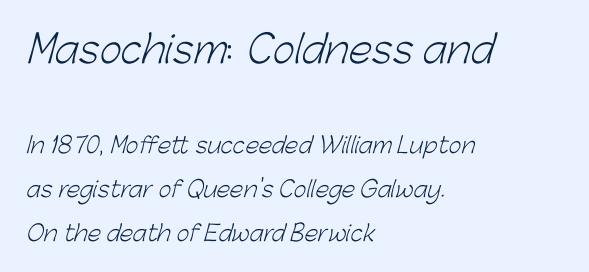
The image shows 38 px light sans-serif type; set left-aligned, loose line spacing (1.99x), normal letter spacing, not underlined; the first (top) block is 1.73x larger; low stroke contrast and a medium x-height.
